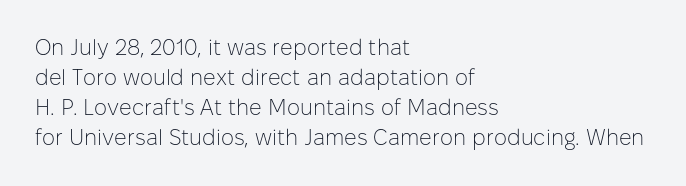
The letterforms sit shoulder to shoulder at normal distance. The space directly below the letters is spotless. Counters stay open thanks to moderate or lighter strokes. The vertical gap from one line to the next is medium. Ascenders rise straight up at ninety degrees. The ragged edge is on the right, which tells us the setting is flush left.
